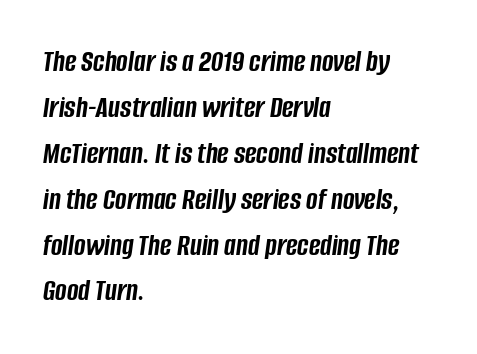
A dark, heavy texture on the line: the type is bold. Italic: yes, the glyphs are oblique. These lines stack with their left ends in a neat column. Letter spacing: default. Compared with typical paragraphs, the rows here are spaced about the same.
